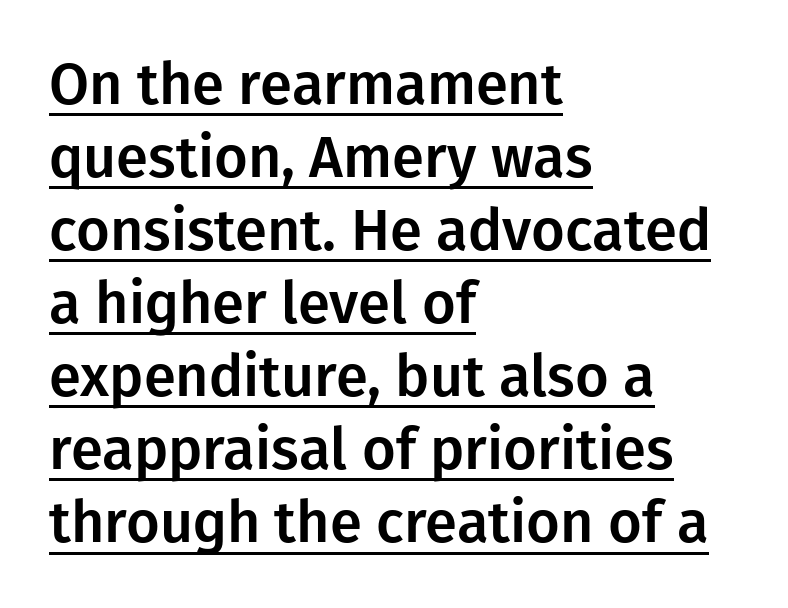
{"serif": "no", "italic": "no", "width": "normal", "stroke_contrast": "low", "x_height": "medium", "monospaced": "no", "underline": "yes", "align": "left", "line_spacing": "normal", "line_spacing_ratio": 1.26, "letter_spacing": "normal", "letter_spacing_em": 0.0, "glyph_px": 58}
